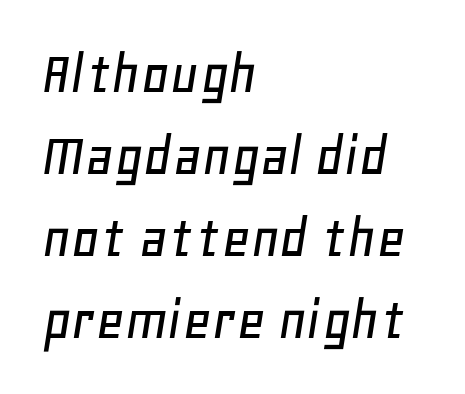
The image shows 62 px text type, italic (leaning right); set left-aligned, normal line spacing (1.32x), normal letter spacing, not underlined; low stroke contrast and a large x-height.
